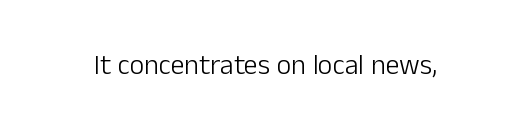
{"serif": "no", "italic": "no", "bold": "no", "weight": "light", "width": "normal", "stroke_contrast": "low", "x_height": "medium", "monospaced": "no", "underline": "no", "letter_spacing": "normal", "letter_spacing_em": 0.0, "glyph_px": 28}
